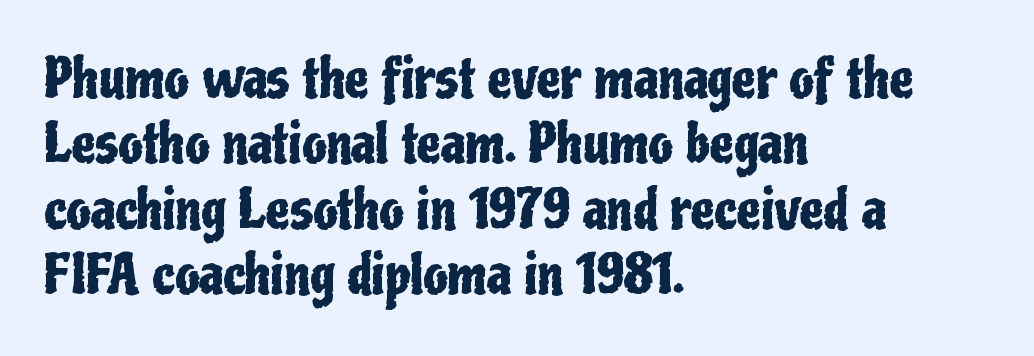
The image shows 54 px condensed sans-serif type, upright; set left-aligned, line spacing 1.21x, normal letter spacing, not underlined; low stroke contrast and a medium x-height.
